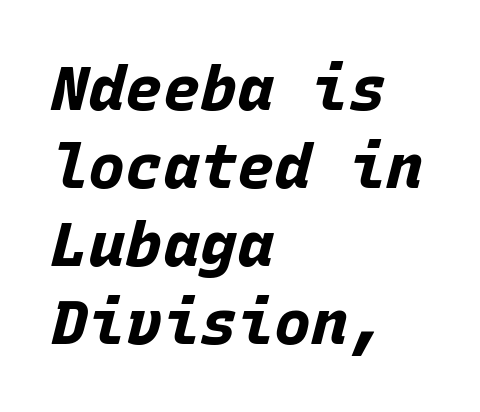
Left-aligned paragraph, ragged on the right. Thick stems and heavy bowls — unmistakably bold. Type without underlining. The face used here is monospaced, like something from a code editor. Successive baselines arrive at the customary interval. Observe the lean: these are italic letterforms.
